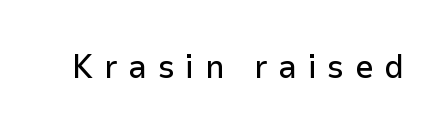
Q: Is the text italic (slanted)? A: No, it is upright.
Q: Is the typeface a serif or a sans-serif typeface? A: Sans-serif.
Q: Is the text underlined? A: No.
Q: Is the spacing between letters normal or unusually wide? A: Unusually wide.
Q: Width (condensed, normal, or wide)? A: Normal.
Q: Stroke contrast? A: Low.
Q: x-height? A: Medium.
Q: Monospaced? A: No.
